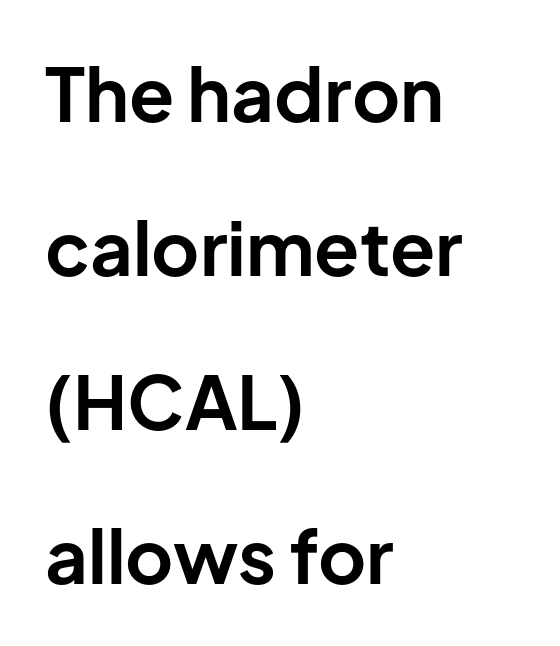
{"serif": "no", "italic": "no", "bold": "yes", "weight": "bold", "width": "normal", "stroke_contrast": "low", "x_height": "medium", "monospaced": "no", "underline": "no", "align": "left", "line_spacing": "loose", "line_spacing_ratio": 2.08, "letter_spacing": "normal", "letter_spacing_em": 0.0, "glyph_px": 74}
